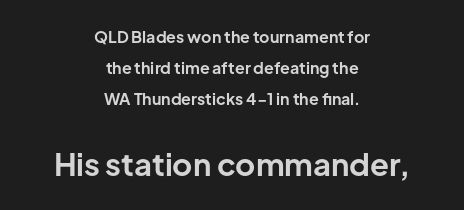
Both edges are ragged and mirror each other, which tells us the setting is centered. The face used here is proportionally spaced, like ordinary book or web type. Words appear dense and cohesive because spacing is normal. Plenty of ink on the page — the face is bold. Does the lettering tilt? It doesn't — this is upright.
